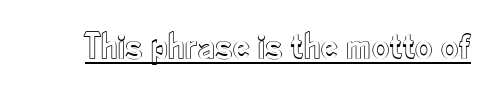
Every stem runs plumb, perpendicular to the baseline. The letters sit at their default tracking, neither squeezed nor spread. The rendering uses the underline text-decoration. Proportional: the letters do not fall into vertical columns.
